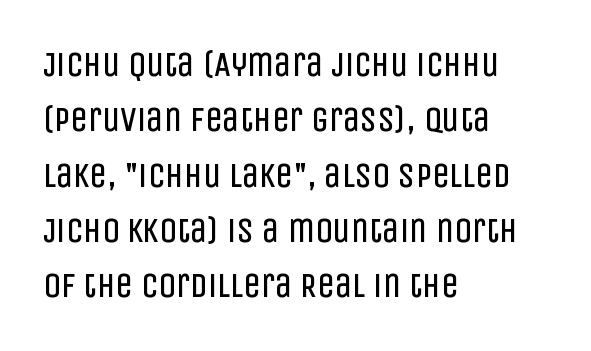
Q: Is the text bold? A: No.
Q: Is the text italic (slanted)? A: No, it is upright.
Q: Is the typeface a serif or a sans-serif typeface? A: Sans-serif.
Q: Is the text underlined? A: No.
Q: How is the paragraph aligned? A: Left-aligned.
Q: Is the spacing between letters normal or unusually wide? A: Normal.
Q: Is the spacing between lines tight, normal or loose? A: Normal.
Q: Width (condensed, normal, or wide)? A: Condensed.
Q: Stroke contrast? A: Low.
Q: x-height? A: Large.
Q: Monospaced? A: No.
